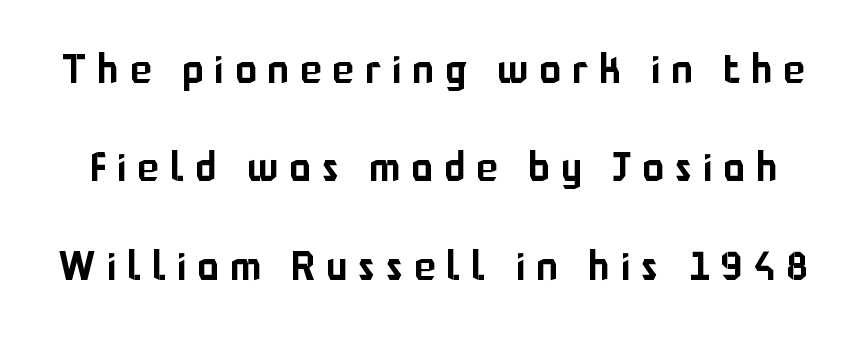
The image shows 40 px sans-serif type, upright; set loose line spacing (2.46x), unusually wide letter spacing (+0.28 em), not underlined; low stroke contrast and a medium x-height.
